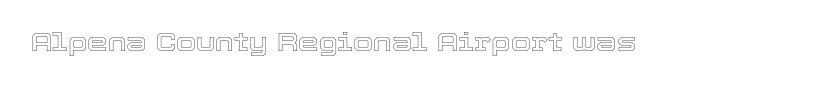
Is there any slant? The stems are plumb. Descenders are the only things crossing below the line. The line texture is even and compact thanks to regular tracking.
